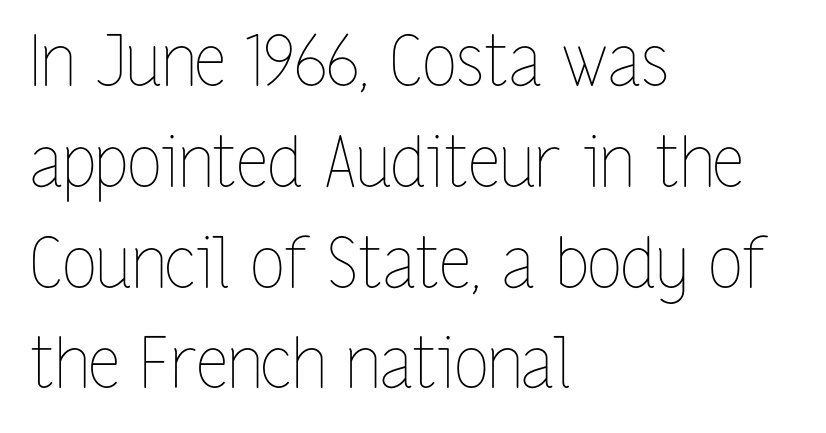
{"italic": "no", "bold": "no", "weight": "thin", "width": "condensed", "stroke_contrast": "low", "x_height": "medium", "monospaced": "no", "underline": "no", "align": "left", "line_spacing": "normal", "line_spacing_ratio": 1.44, "letter_spacing": "normal", "letter_spacing_em": 0.0, "glyph_px": 70}
